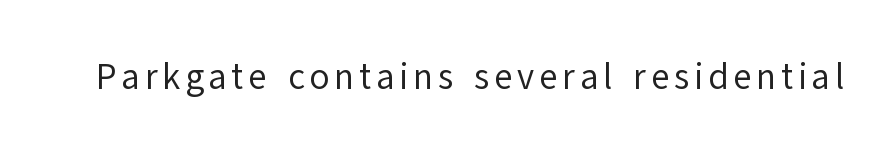
The image shows 36 px regular-weight sans-serif type, upright; set not underlined; low stroke contrast and a medium x-height.
